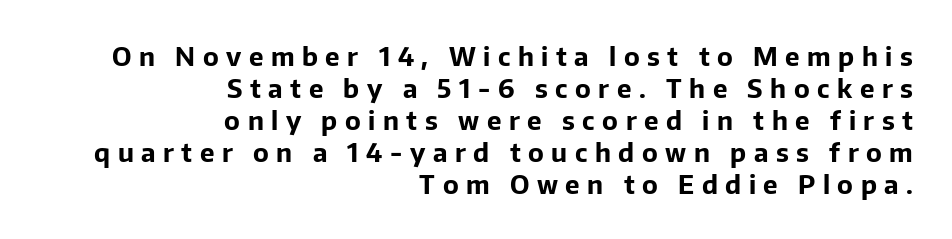
Q: Is the text bold? A: Yes.
Q: Is the text italic (slanted)? A: No, it is upright.
Q: Is the text underlined? A: No.
Q: How is the paragraph aligned? A: Right-aligned.
Q: Is the spacing between letters normal or unusually wide? A: Unusually wide.
